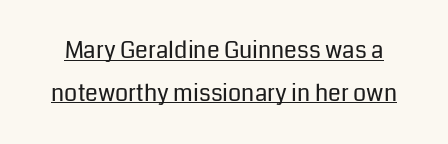
The image shows 23 px text type, upright; set line spacing 1.85x, normal letter spacing, underlined.
